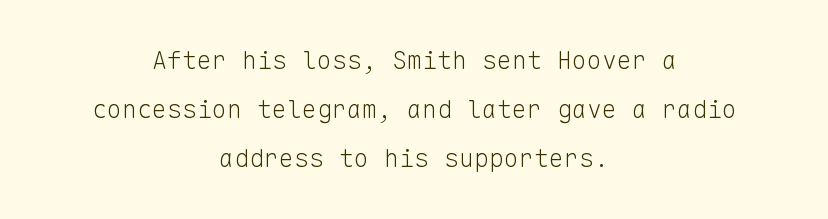
Q: Is the text bold? A: No.
Q: Is the text italic (slanted)? A: No, it is upright.
Q: Is the text underlined? A: No.
Q: How is the paragraph aligned? A: Centered.
Q: Is the spacing between letters normal or unusually wide? A: Normal.
Q: Is the spacing between lines tight, normal or loose? A: Loose.
